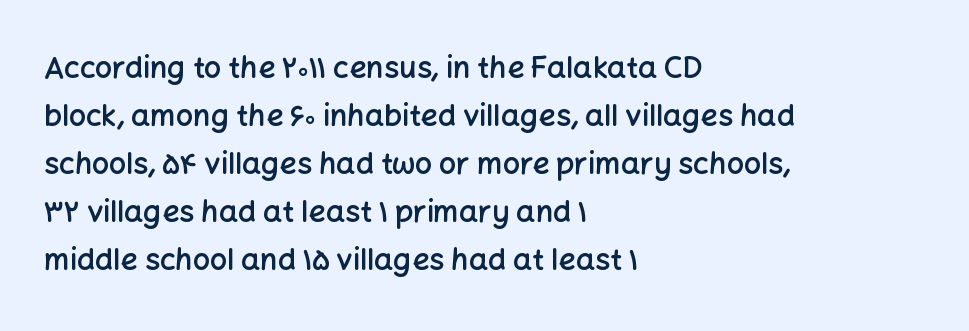
The letters advance in unequal steps, a hallmark of proportional type. Ascenders rise straight up at ninety degrees. Glance below the letters and you will spot only blank space. Is there much room between lines? A standard amount, neither cramped nor airy.
